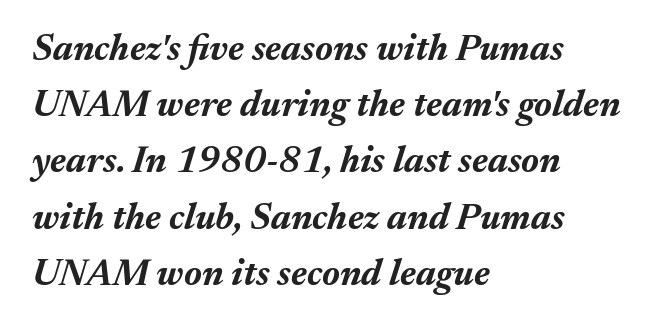
Q: Is the text bold? A: Yes.
Q: Is the text italic (slanted)? A: Yes, it leans right by about 17 degrees.
Q: Is the text underlined? A: No.
Q: How is the paragraph aligned? A: Left-aligned.
Q: Is the spacing between letters normal or unusually wide? A: Normal.
Q: Is the spacing between lines tight, normal or loose? A: Normal.
Q: Width (condensed, normal, or wide)? A: Normal.
Q: Stroke contrast? A: Medium.
Q: x-height? A: Medium.
Q: Monospaced? A: No.
